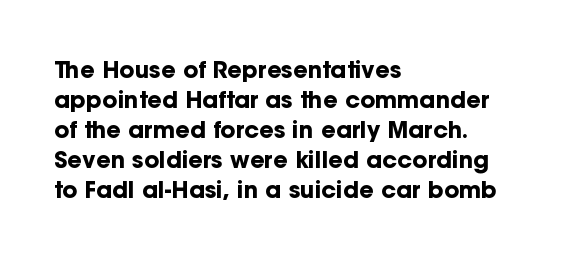
Q: Is the text bold? A: Yes.
Q: Is the text italic (slanted)? A: No, it is upright.
Q: Is the text underlined? A: No.
Q: How is the paragraph aligned? A: Left-aligned.
Q: Is the spacing between letters normal or unusually wide? A: Normal.
Q: Is the spacing between lines tight, normal or loose? A: Normal.
